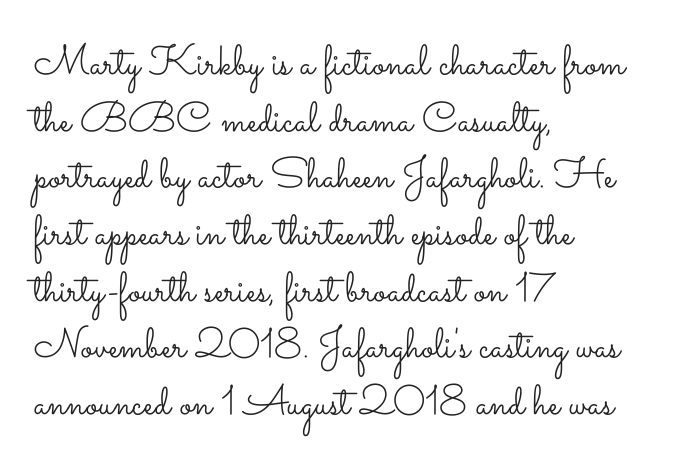
The image shows 42 px light, wide type; set left-aligned, normal line spacing (1.35x), normal letter spacing, not underlined; low stroke contrast and a small x-height.
